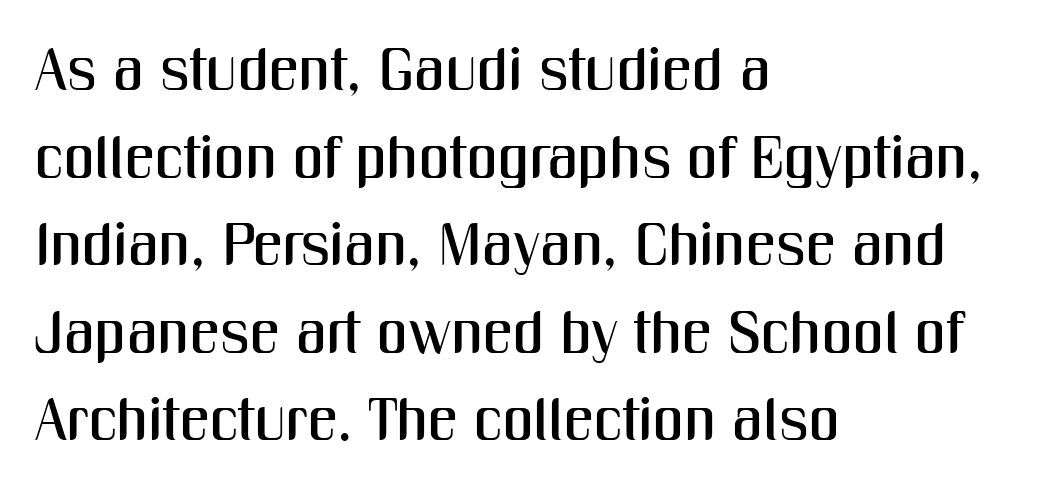
Line spacing here is normal. This rendering features lettering with no underline. A student would call this left alignment; a typographer would say flush left, rag right. The face used here is a sans, in the tradition of grotesques and geometrics.
